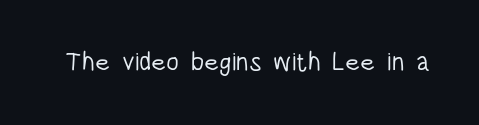
Q: Is the text bold? A: No.
Q: Is the text italic (slanted)? A: No, it is upright.
Q: Is the text underlined? A: No.
Q: Is the spacing between letters normal or unusually wide? A: Normal.
